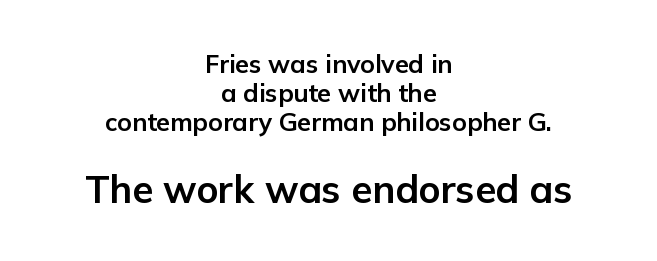
Size contrast runs from small at the top to large at the bottom. The specimen reads as upright at a glance. The rendering shows plain stroke endings on the letterforms — a sans-serif design. Set as a true bold cut, around the 700 mark. The passage shown is not underscored anywhere. The rendering uses natural spacing where letterforms have individual widths.
